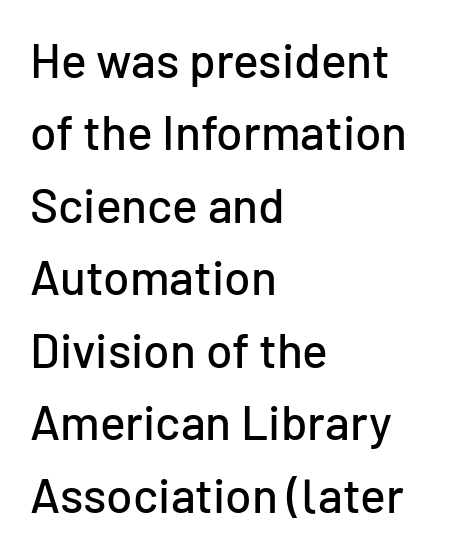
This sample has the flowing, uneven cadence of proportional lettering. Underline: absent. Quick note: interline space is typical. The letters stand upright; this is a roman face. This sample uses a sans-serif face.
